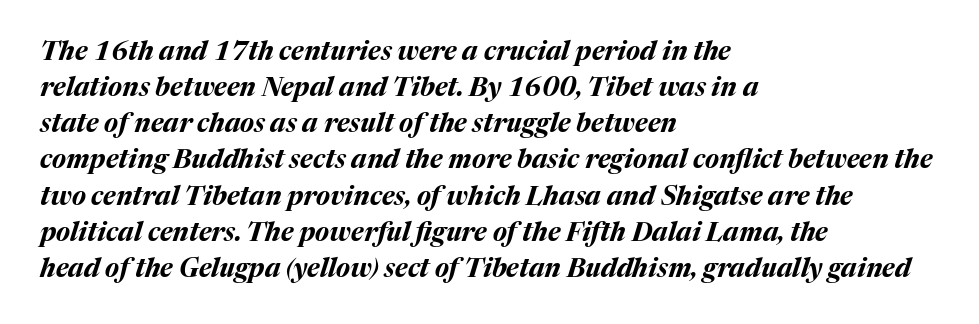
Caption: bold face, heavy strokes. The passage shown leans; its letterforms are oblique. Vertically, the passage feels balanced, rows spaced as you'd expect. Letter spacing: default. The compositor pushed each line to the left boundary.
